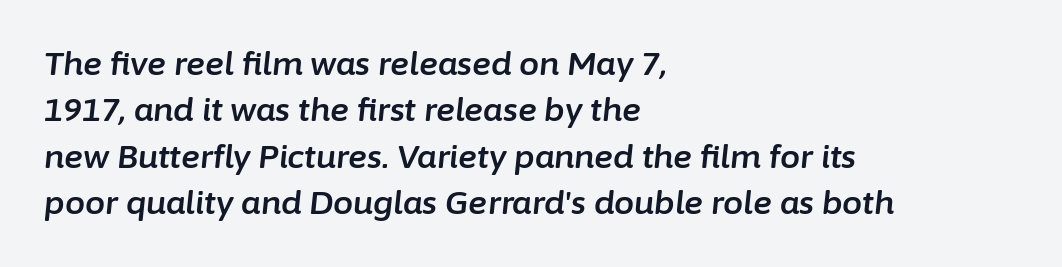
The image shows 32 px text type, italic (leaning right); set left-aligned, normal line spacing (1.45x), normal letter spacing, not underlined; low stroke contrast and a medium x-height.
